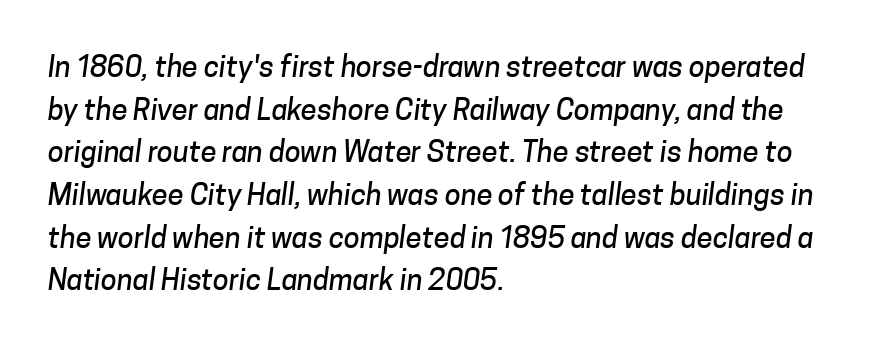
{"serif": "no", "width": "normal", "stroke_contrast": "low", "x_height": "medium", "monospaced": "no", "underline": "no", "align": "left", "line_spacing": "normal", "line_spacing_ratio": 1.47, "letter_spacing": "normal", "letter_spacing_em": 0.0, "glyph_px": 29}
